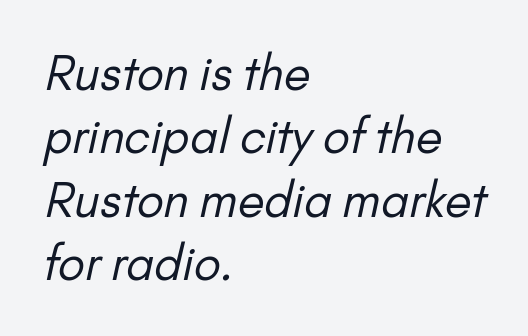
{"serif": "no", "bold": "no", "weight": "regular", "width": "normal", "stroke_contrast": "low", "x_height": "small", "monospaced": "no", "underline": "no", "align": "left", "line_spacing": "normal", "line_spacing_ratio": 1.32, "letter_spacing": "normal", "letter_spacing_em": 0.0, "glyph_px": 48}
